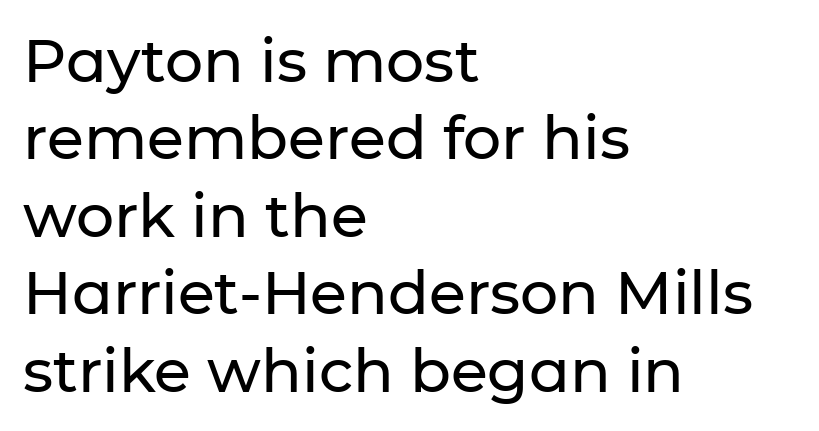
Q: Is the text italic (slanted)? A: No, it is upright.
Q: Is the typeface a serif or a sans-serif typeface? A: Sans-serif.
Q: Is the text underlined? A: No.
Q: How is the paragraph aligned? A: Left-aligned.
Q: Is the spacing between letters normal or unusually wide? A: Normal.
Q: Is the spacing between lines tight, normal or loose? A: Normal.
Q: Width (condensed, normal, or wide)? A: Normal.
Q: Stroke contrast? A: Low.
Q: x-height? A: Medium.
Q: Monospaced? A: No.
